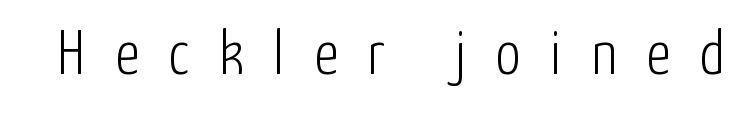
The axis of the letterforms is exactly vertical. Proportional: the letters do not fall into vertical columns. Short note: letters widely spaced. The passage shown is not bold in any degree. Words float on clear page, feet unadorned.
